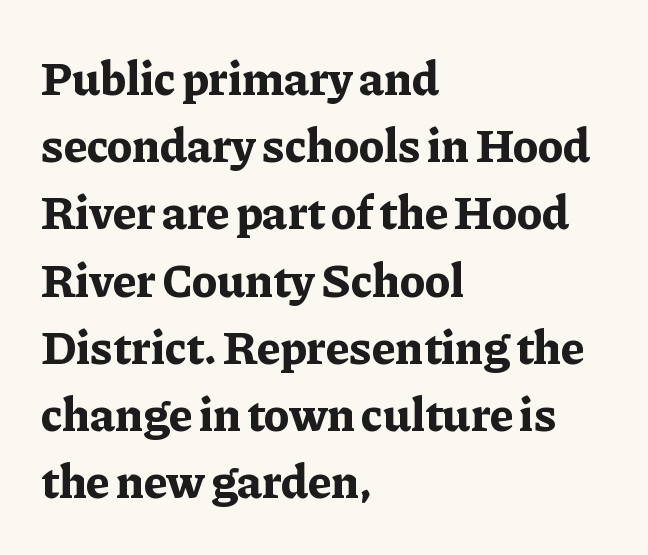
{"serif": "yes", "italic": "no", "bold": "yes", "weight": "bold", "width": "normal", "stroke_contrast": "low", "x_height": "medium", "monospaced": "no", "underline": "no", "align": "left", "line_spacing": "normal", "line_spacing_ratio": 1.4, "letter_spacing": "normal", "letter_spacing_em": 0.0, "glyph_px": 48}
